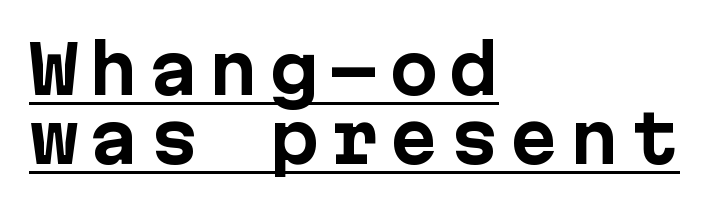
{"serif": "no", "italic": "no", "bold": "yes", "weight": "bold", "width": "normal", "stroke_contrast": "low", "x_height": "medium", "monospaced": "yes", "underline": "yes", "align": "left", "line_spacing": "tight", "line_spacing_ratio": 1.05, "glyph_px": 66}
